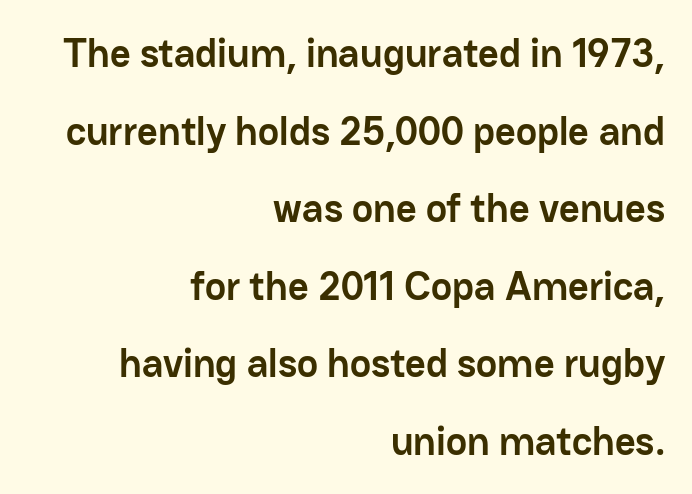
{"serif": "no", "italic": "no", "bold": "yes", "weight": "semibold", "width": "normal", "stroke_contrast": "low", "x_height": "medium", "monospaced": "no", "underline": "no", "align": "right", "line_spacing": "loose", "line_spacing_ratio": 1.94, "letter_spacing": "normal", "letter_spacing_em": 0.0, "glyph_px": 40}
